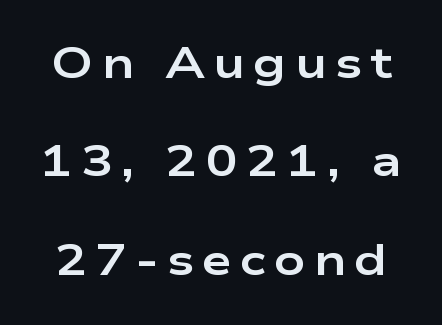
Q: Is the text bold? A: Yes.
Q: Is the text italic (slanted)? A: No, it is upright.
Q: Is the typeface a serif or a sans-serif typeface? A: Sans-serif.
Q: Is the text underlined? A: No.
Q: Is the spacing between lines tight, normal or loose? A: Loose.
Q: Width (condensed, normal, or wide)? A: Wide.
Q: Stroke contrast? A: Low.
Q: x-height? A: Medium.
Q: Monospaced? A: No.
